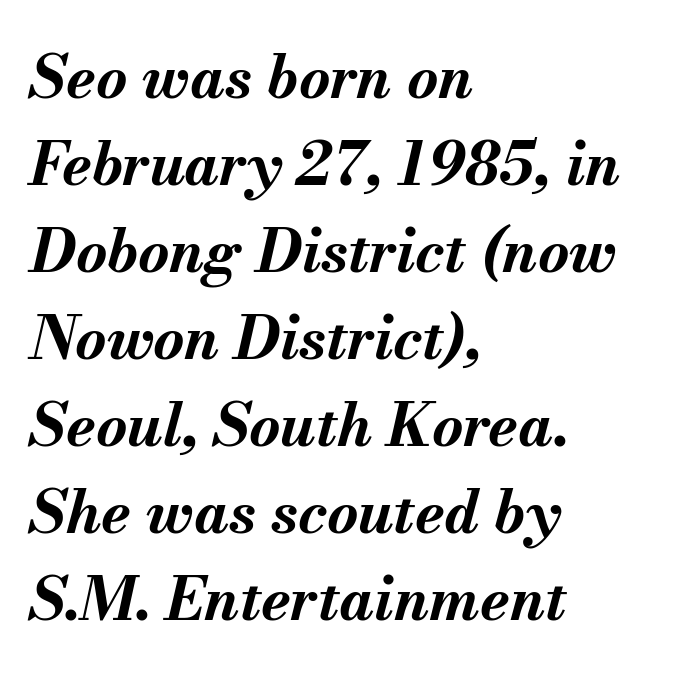
The face used here is proportionally spaced, like ordinary book or web type. Horizontal bands of white between lines are of average thickness. Plain, unruled lines of type. Casual observation: everything's shoved over to the left.
